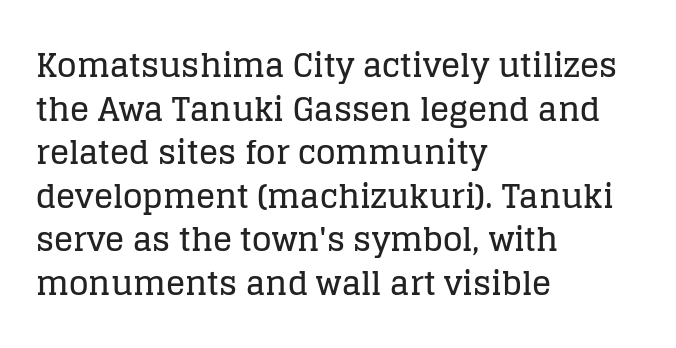
The image shows 32 px serif type, upright; set left-aligned, normal line spacing (1.36x), normal letter spacing, not underlined; low stroke contrast and a large x-height.
